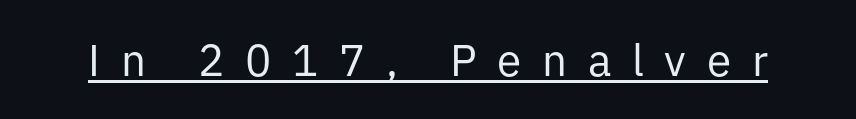
The image shows 44 px regular-weight sans-serif type, upright; set unusually wide letter spacing (+0.47 em), underlined; low stroke contrast and a medium x-height.
